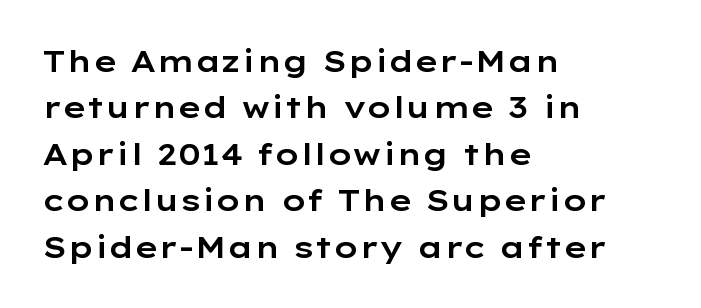
Q: Is the text italic (slanted)? A: No, it is upright.
Q: Is the typeface a serif or a sans-serif typeface? A: Sans-serif.
Q: Is the text underlined? A: No.
Q: How is the paragraph aligned? A: Left-aligned.
Q: Is the spacing between letters normal or unusually wide? A: Normal.
Q: Is the spacing between lines tight, normal or loose? A: Normal.
Q: Width (condensed, normal, or wide)? A: Wide.
Q: Stroke contrast? A: Low.
Q: x-height? A: Medium.
Q: Monospaced? A: No.
